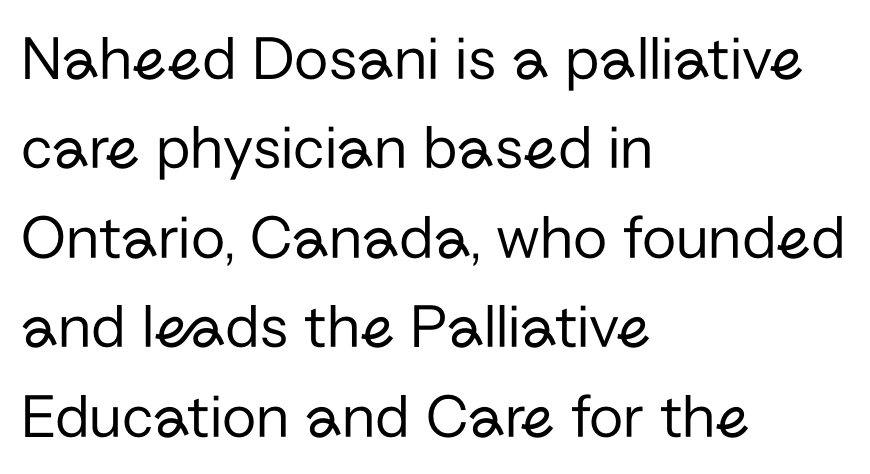
{"serif": "no", "italic": "no", "bold": "no", "weight": "regular", "width": "normal", "stroke_contrast": "low", "x_height": "medium", "monospaced": "no", "underline": "no", "align": "left", "line_spacing": "normal", "line_spacing_ratio": 1.42, "letter_spacing": "normal", "letter_spacing_em": 0.0, "glyph_px": 63}
